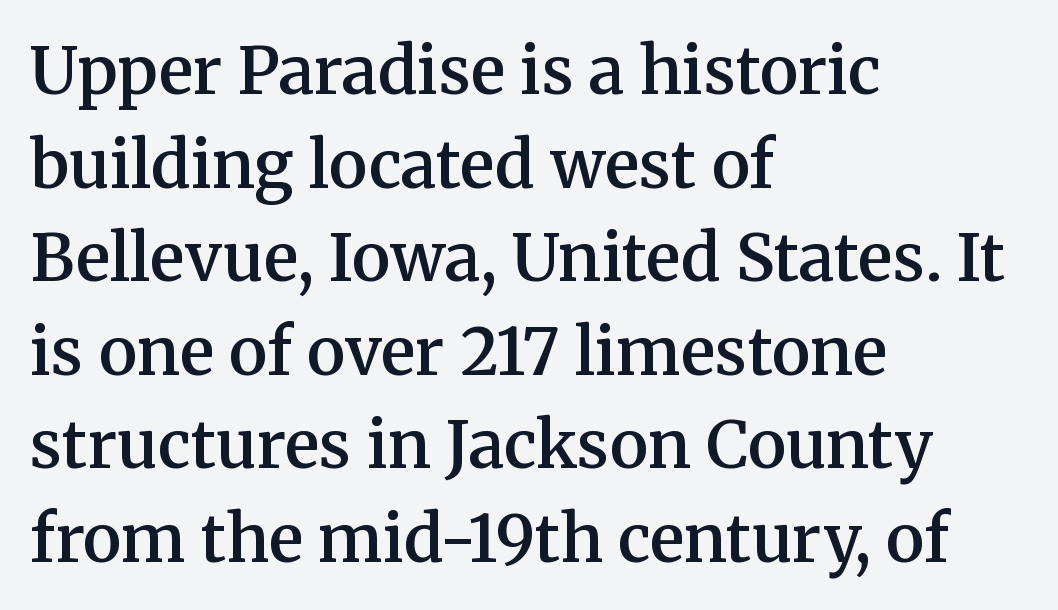
To sum up the face: it has serifs. Caption: standard tracking, unaltered. A bare baseline throughout the passage. Horizontally, the lines are justified to the leading edge only. You could not count columns in this text — the font is proportionally spaced.
